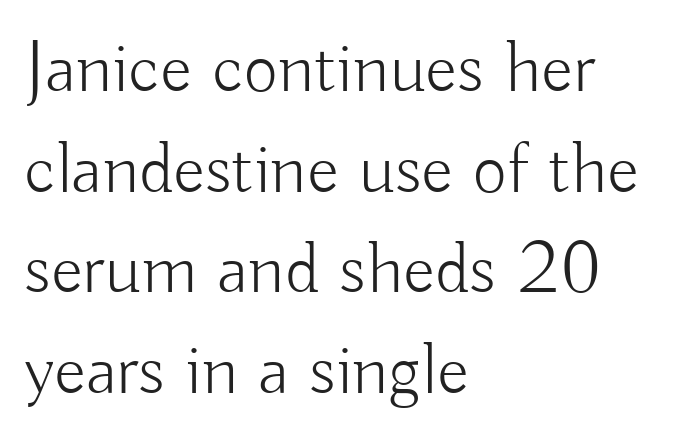
{"serif": "no", "italic": "no", "bold": "no", "weight": "light", "width": "normal", "stroke_contrast": "low", "x_height": "small", "monospaced": "no", "underline": "no", "align": "left", "line_spacing": "normal", "line_spacing_ratio": 1.36, "letter_spacing": "normal", "letter_spacing_em": 0.0, "glyph_px": 74}
